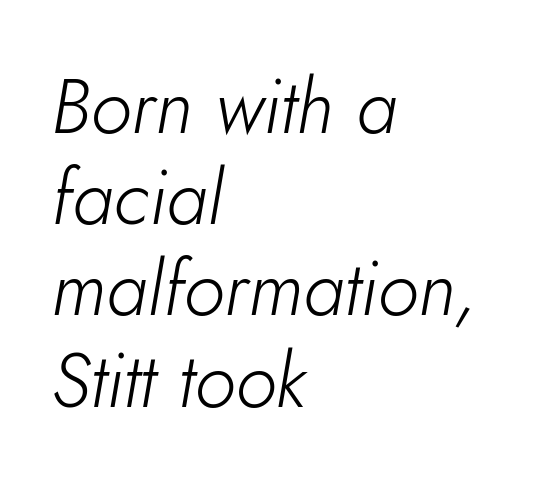
The image shows 76 px light type, italic (leaning right); set left-aligned, line spacing 1.2x, normal letter spacing, not underlined; low stroke contrast and a small x-height.
